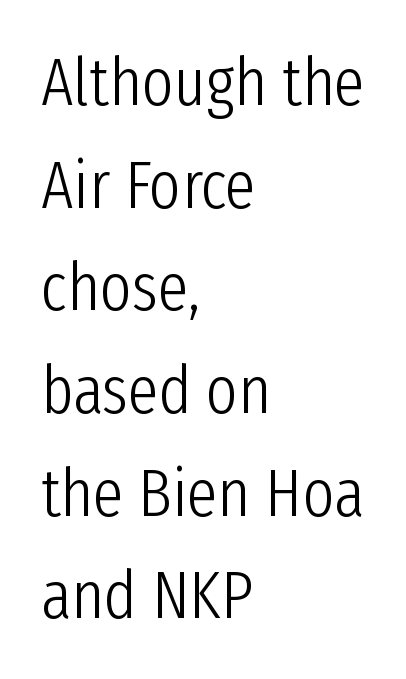
{"serif": "no", "italic": "no", "bold": "no", "weight": "light", "width": "condensed", "stroke_contrast": "low", "x_height": "medium", "monospaced": "no", "underline": "no", "align": "left", "line_spacing": "normal", "line_spacing_ratio": 1.51, "letter_spacing": "normal", "letter_spacing_em": 0.0, "glyph_px": 68}
